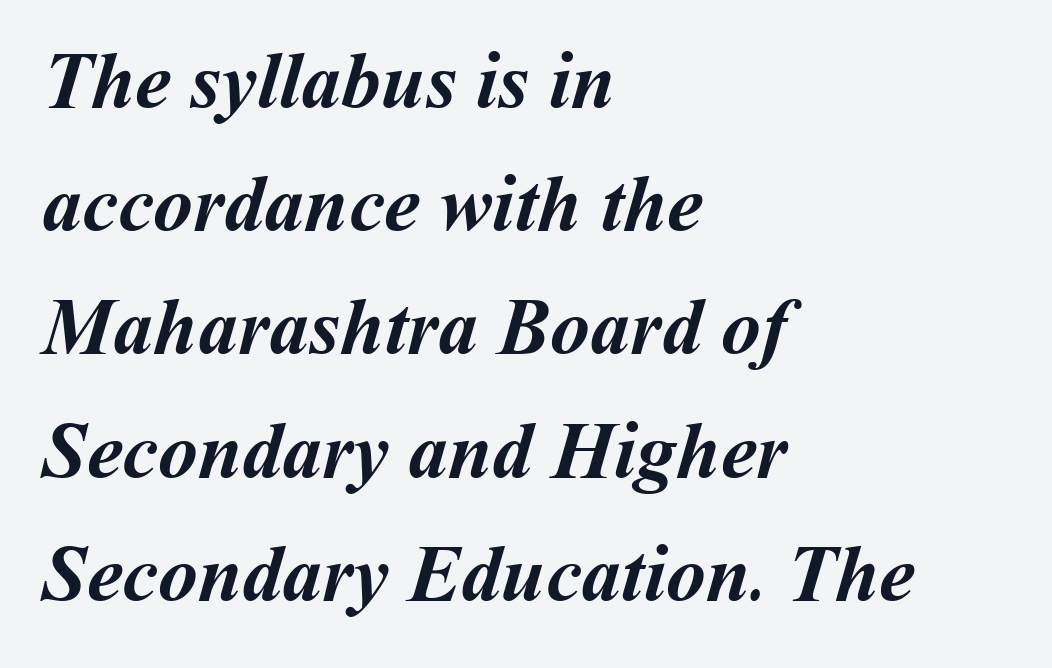
Words appear dense and cohesive because spacing is normal. Successive baselines arrive at the customary interval. Each glyph is drawn with heavy, bold strokes. Decoration check: the copy has no underline. The compositor pushed each line to the left boundary.
